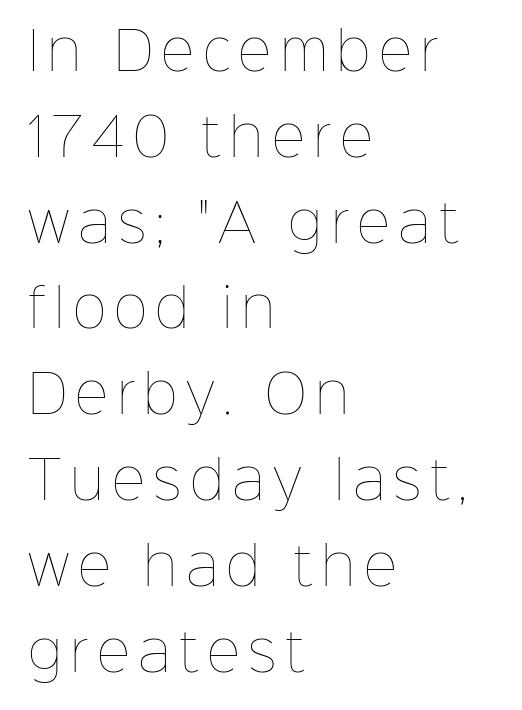
The image shows 52 px thin type, upright; set left-aligned, normal line spacing (1.65x), not underlined; low stroke contrast and a medium x-height.
